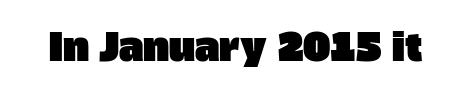
Check the space under the baseline: it is left empty. This is sans-serif lettering, the kind often seen on screens and signage. The letters advance in unequal steps, a hallmark of proportional type. Tracking here is standard; glyphs follow each other at the usual distance.
